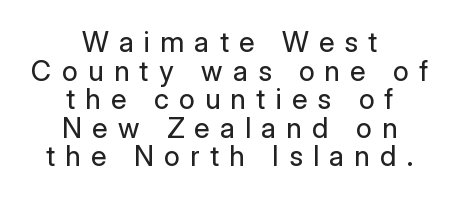
{"serif": "no", "italic": "no", "bold": "no", "weight": "regular", "width": "normal", "stroke_contrast": "low", "x_height": "medium", "monospaced": "no", "underline": "no", "align": "center", "line_spacing": "tight", "line_spacing_ratio": 1.02, "letter_spacing": "wide", "letter_spacing_em": 0.37, "glyph_px": 28}
